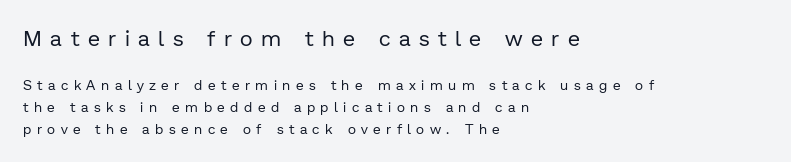
The image shows 22 px text type, upright; set left-aligned, normal line spacing (1.57x), unusually wide letter spacing (+0.39 em), not underlined; the first (top) block is 1.57x larger.
